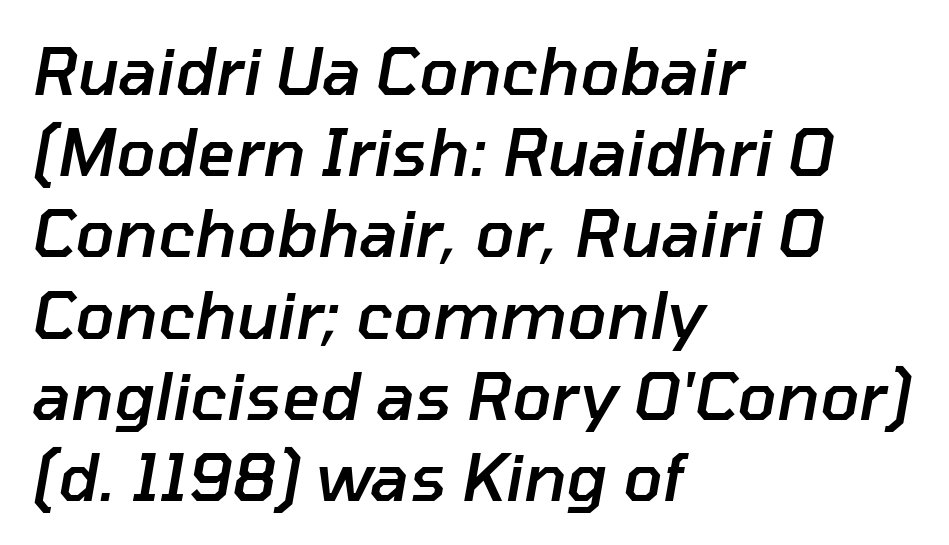
{"italic": "yes", "lean": "right", "slant_degrees": 10, "bold": "semi", "weight": "semibold", "width": "normal", "stroke_contrast": "low", "x_height": "medium", "monospaced": "no", "underline": "no", "align": "left", "line_spacing": "normal", "line_spacing_ratio": 1.25, "letter_spacing": "normal", "letter_spacing_em": 0.0, "glyph_px": 65}
